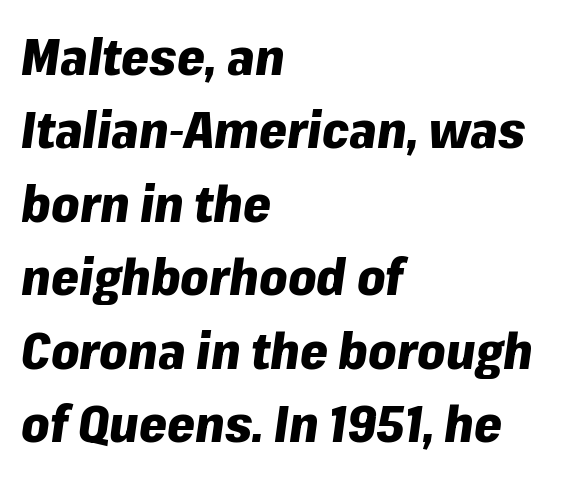
Thick stems and heavy bowls — unmistakably bold. Honestly, the row spacing looks completely unremarkable. Yep, that's italic — everything's leaning. Which margin do the lines hug? The left one — the right edge is uneven. Default kerning and tracking; the words read as compact shapes. A bare baseline throughout the passage.
